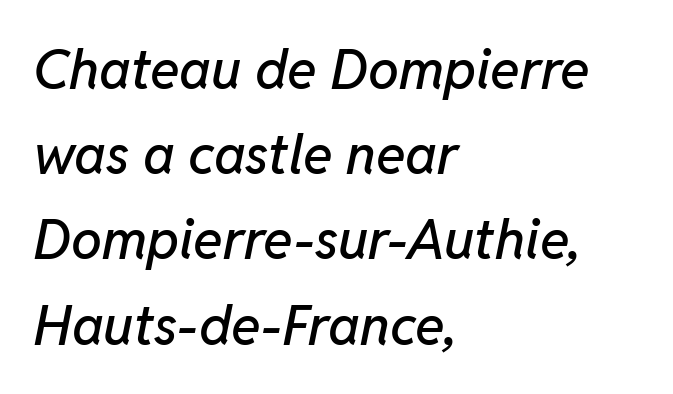
The image shows 55 px text type, italic (leaning right); set left-aligned, normal line spacing (1.55x), normal letter spacing, not underlined; low stroke contrast and a medium x-height.
